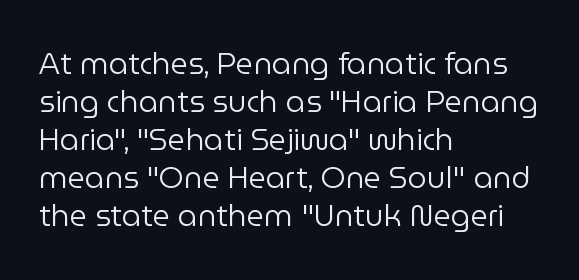
Stems and bowls with no extra thickness — not bold. You could call the tracking neutral — neither tight nor loose. Is this a fixed-width face? No — the glyphs have proportional, varying widths. The font family rendered here belongs to the sans-serif group.
